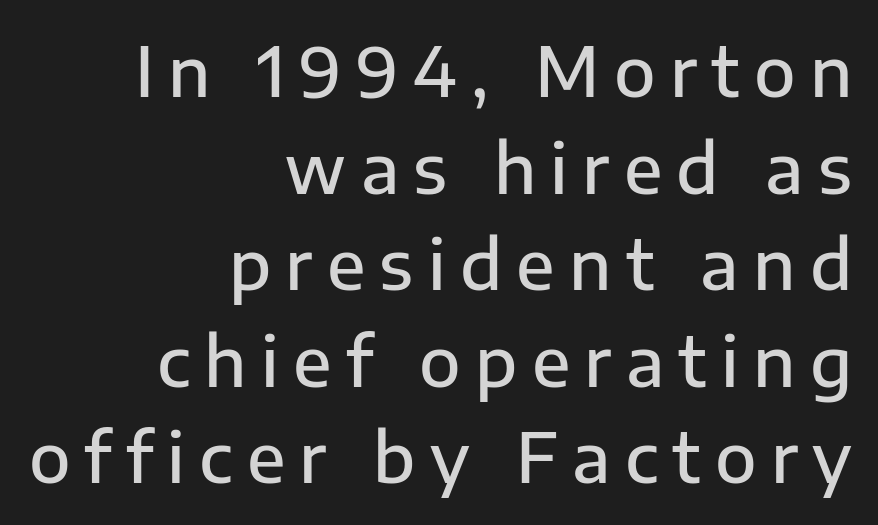
The image shows 68 px semibold sans-serif type, upright; set right-aligned, normal line spacing (1.42x), unusually wide letter spacing (+0.21 em), not underlined; low stroke contrast and a medium x-height.
